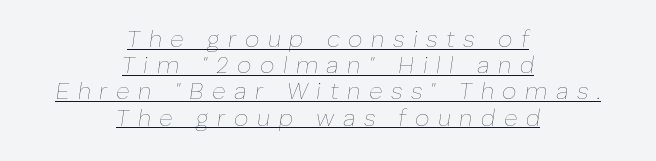
The image shows 23 px text type, italic (leaning right); set centered, tight line spacing (1.14x), unusually wide letter spacing (+0.37 em), underlined.
